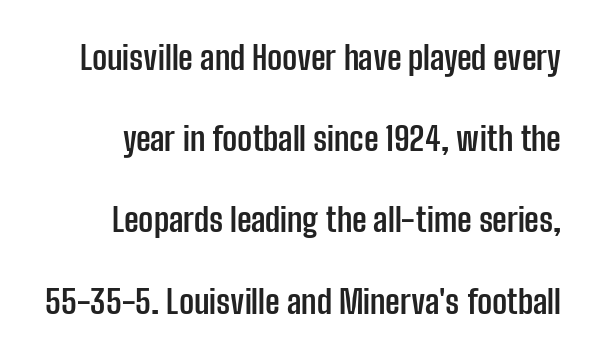
Q: Is the text bold? A: Yes.
Q: Is the text italic (slanted)? A: No, it is upright.
Q: Is the typeface a serif or a sans-serif typeface? A: Sans-serif.
Q: Is the text underlined? A: No.
Q: Is the spacing between letters normal or unusually wide? A: Normal.
Q: Is the spacing between lines tight, normal or loose? A: Loose.
Q: Width (condensed, normal, or wide)? A: Condensed.
Q: Stroke contrast? A: Low.
Q: x-height? A: Medium.
Q: Monospaced? A: No.
